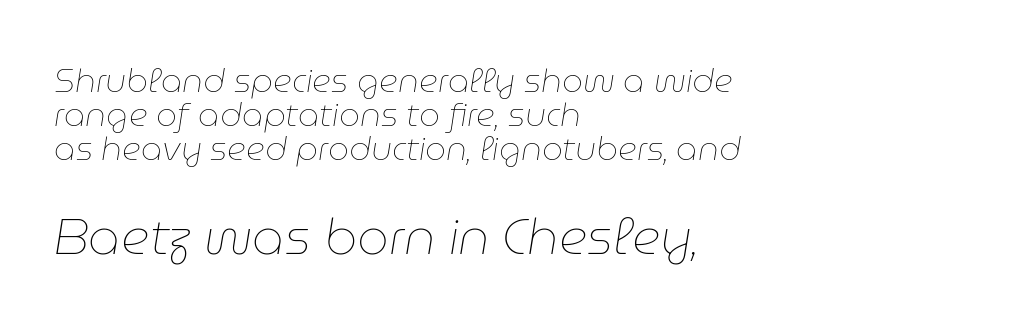
The rendering uses natural spacing where letterforms have individual widths. Baseline-to-baseline distance is barely more than the letter height. No chunkiness to these letters — they're not bold. The foot of each line stays bare and open.
